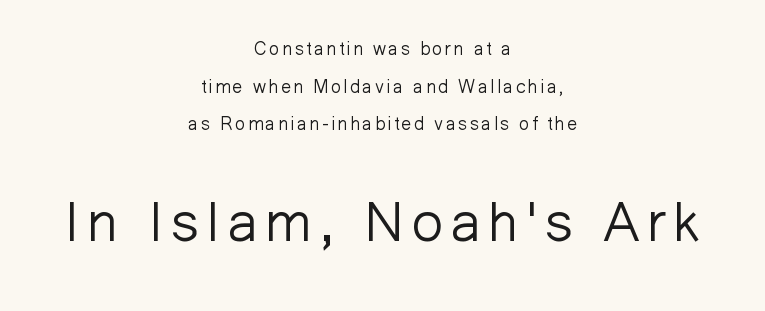
These glyphs show unthickened strokes, regular width or finer. Underline: absent. Looks like regular typesetting: each glyph gets only the width it needs. The designer went with a sans here, leaving each stem footless. Successive baselines arrive slowly, with a big drop between each.
